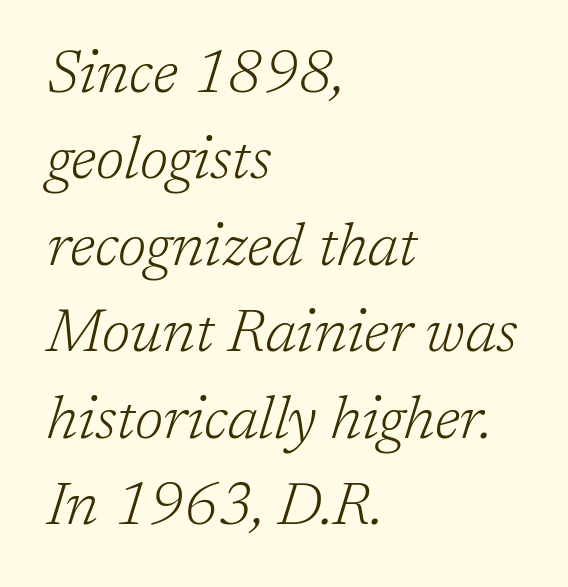
The weight tops out at a normal text grade. The face used here is proportionally spaced, like ordinary book or web type. The rendering keeps characters at their native spacing. What kind of face is this? One with serifs.
